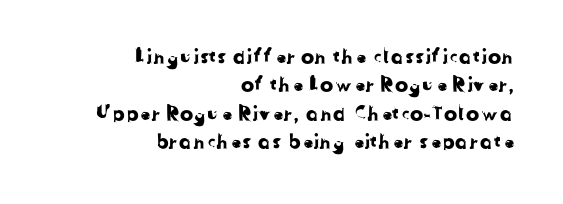
{"underline": "no", "align": "right", "line_spacing": "normal", "line_spacing_ratio": 1.42, "letter_spacing": "normal", "letter_spacing_em": 0.0, "glyph_px": 20}
